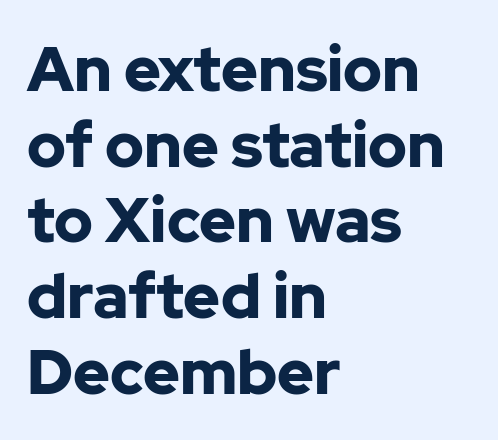
{"serif": "no", "italic": "no", "bold": "yes", "weight": "bold", "width": "normal", "stroke_contrast": "low", "x_height": "medium", "monospaced": "no", "underline": "no", "align": "left", "line_spacing_ratio": 1.22, "letter_spacing": "normal", "letter_spacing_em": 0.0, "glyph_px": 62}
